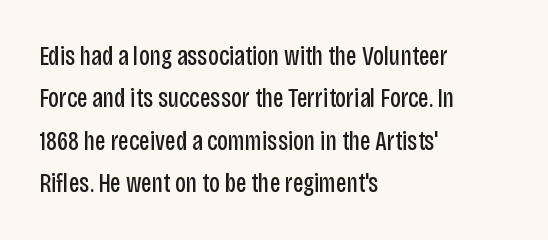
The image shows 27 px text type, upright; set left-aligned, normal line spacing (1.57x), normal letter spacing, not underlined.
